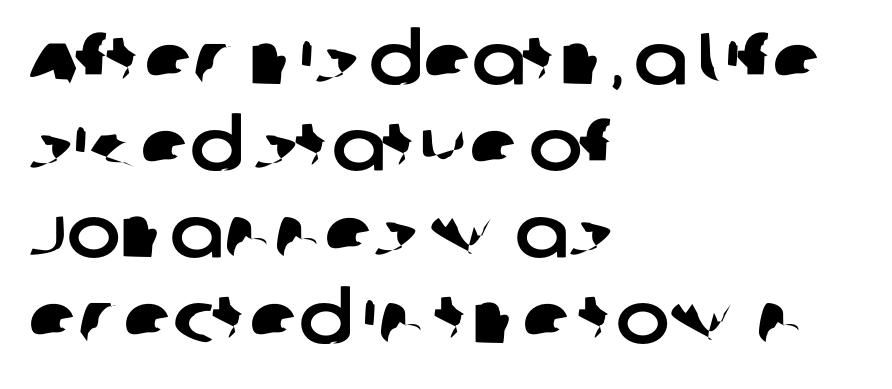
Q: Is the typeface a serif or a sans-serif typeface? A: Sans-serif.
Q: Is the text underlined? A: No.
Q: How is the paragraph aligned? A: Left-aligned.
Q: Is the spacing between letters normal or unusually wide? A: Normal.
Q: Width (condensed, normal, or wide)? A: Normal.
Q: Stroke contrast? A: Low.
Q: x-height? A: Large.
Q: Monospaced? A: No.
